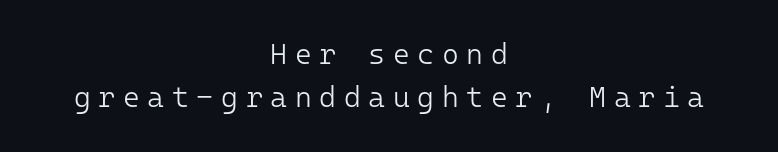
{"serif": "no", "italic": "no", "bold": "no", "weight": "light", "width": "normal", "stroke_contrast": "low", "x_height": "medium", "monospaced": "yes", "underline": "no", "align": "center", "line_spacing": "normal", "line_spacing_ratio": 1.5, "letter_spacing": "wide", "letter_spacing_em": 0.26, "glyph_px": 29}
